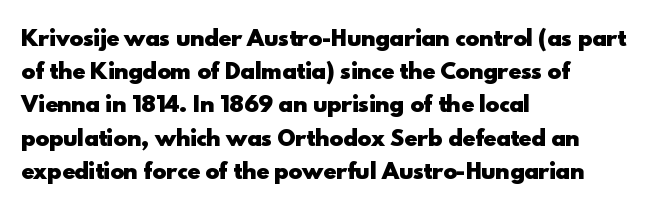
The image shows 21 px bold type, upright; set left-aligned, normal line spacing (1.58x), normal letter spacing, not underlined.
